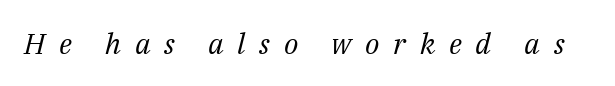
{"serif": "yes", "italic": "yes", "lean": "right", "slant_degrees": 14, "bold": "no", "weight": "regular", "width": "normal", "stroke_contrast": "medium", "x_height": "medium", "monospaced": "no", "underline": "no", "letter_spacing": "wide", "letter_spacing_em": 0.47, "glyph_px": 29}
